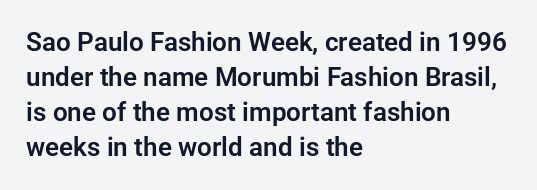
The image shows 26 px text type, upright; set left-aligned, normal line spacing (1.35x), normal letter spacing, not underlined.
